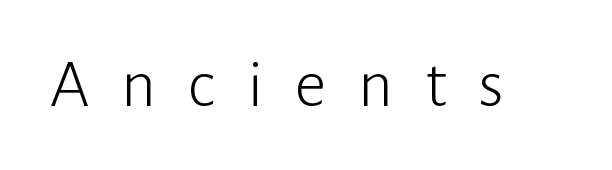
{"serif": "no", "italic": "no", "bold": "no", "weight": "light", "width": "normal", "stroke_contrast": "low", "x_height": "medium", "monospaced": "no", "underline": "no", "letter_spacing": "wide", "letter_spacing_em": 0.45, "glyph_px": 70}
